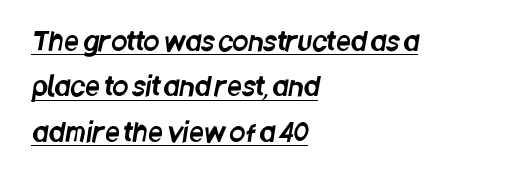
The image shows 26 px text type; set left-aligned, line spacing 1.75x, normal letter spacing, underlined.
